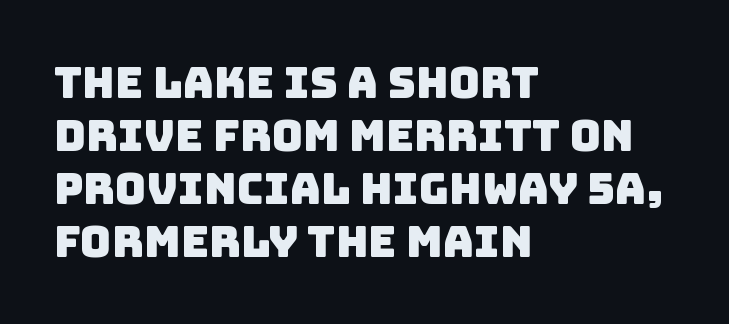
Q: Is the typeface a serif or a sans-serif typeface? A: Sans-serif.
Q: Is the text underlined? A: No.
Q: How is the paragraph aligned? A: Left-aligned.
Q: Is the spacing between letters normal or unusually wide? A: Normal.
Q: Width (condensed, normal, or wide)? A: Normal.
Q: Stroke contrast? A: Low.
Q: x-height? A: Large.
Q: Monospaced? A: No.
